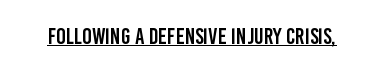
{"italic": "no", "underline": "yes", "letter_spacing": "normal", "letter_spacing_em": 0.0, "glyph_px": 23}
